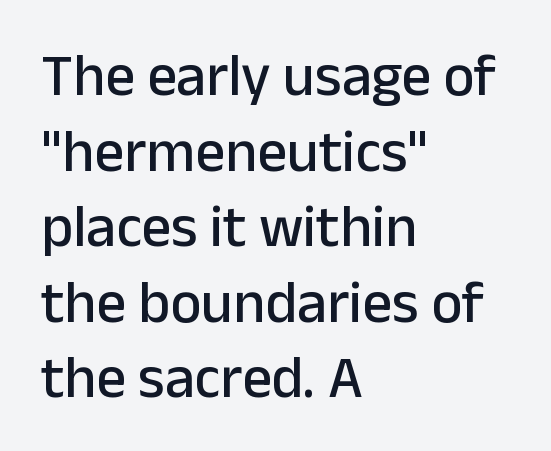
The image shows 59 px sans-serif type, upright; set left-aligned, normal line spacing (1.28x), normal letter spacing, not underlined; low stroke contrast and a medium x-height.
